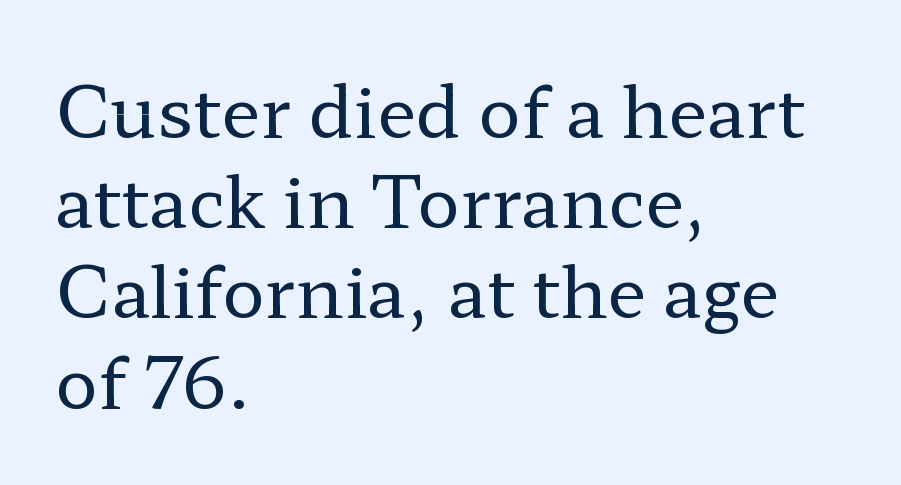
The image shows 71 px regular-weight, wide serif type, upright; set left-aligned, normal line spacing (1.27x), normal letter spacing, not underlined; low stroke contrast and a medium x-height.
